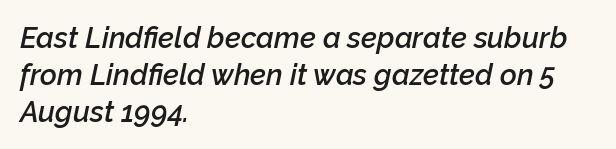
Notice how the stems are inclined rather than vertical — that's the hallmark of italics. Typeset ragged right — the left edge is the straight one. Honestly, the row spacing looks completely unremarkable. The foot of each line stays bare and open.
